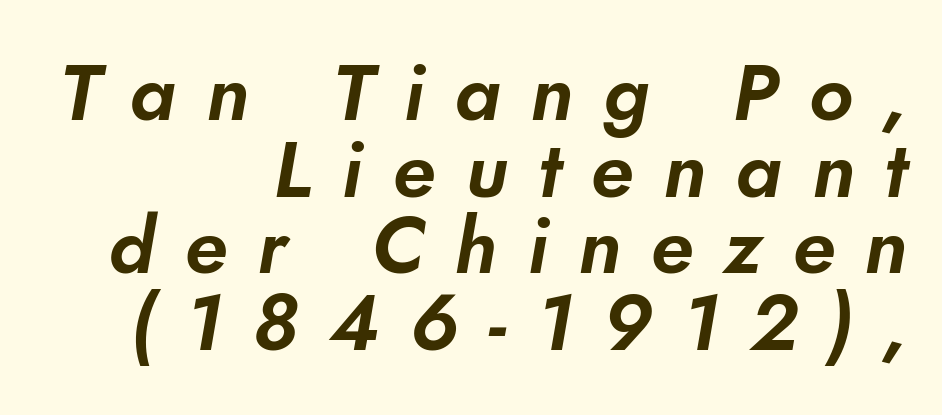
{"serif": "no", "width": "normal", "stroke_contrast": "low", "x_height": "small", "monospaced": "no", "underline": "no", "align": "right", "line_spacing": "tight", "line_spacing_ratio": 0.97, "letter_spacing": "wide", "letter_spacing_em": 0.38, "glyph_px": 79}
